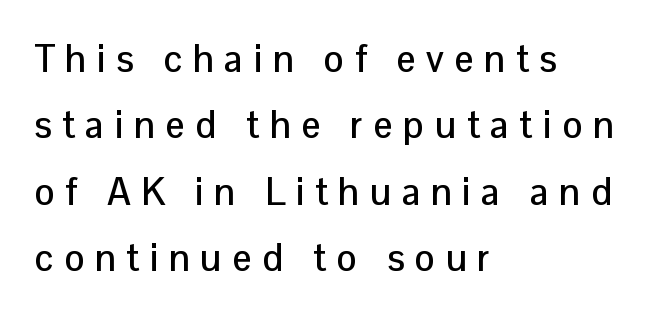
In CSS terms this would be text-align: left. Spacing verdict: proportional, widths tailored to each character. Spacing between characters has been opened up far beyond the box default. Nobody drew a line under any word here. What kind of face is this? One without serifs — a sans. Style check: upright.
